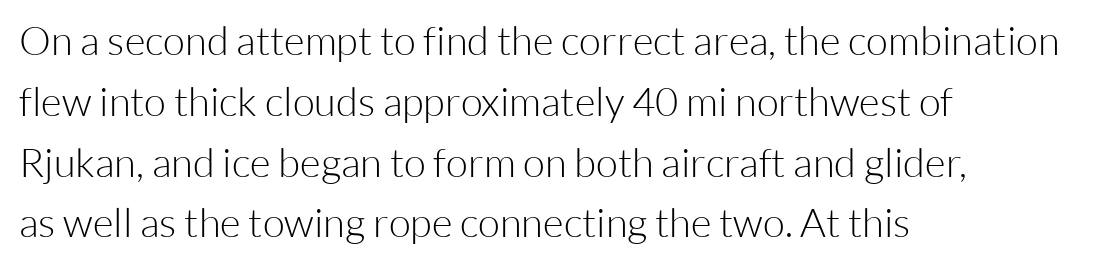
Caption: face not bold, strokes unweighted. Letter spacing: default. This rendering features lettering with no underline. The line-height multiplier appears to be the usual default. Proportional: the letters do not fall into vertical columns. Quick note: not italic, upright.
